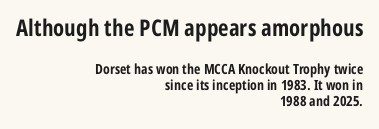
Regarding leading, the lines here are crowded together. If you drew a ruler down the right edge, every line would touch it. The initial chunk of copy outweighs the following chunk in type size. Clear beneath every line of the passage. Every character sits straight up, as roman type does.
